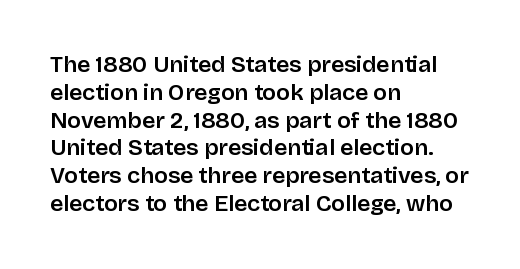
Here the glyphs are tracked normally, forming tight word shapes. The specimen omits any rule beneath the text block's lines. Vertical strokes here are truly vertical. The lines in this sample share a left origin and differ only in where they stop.
